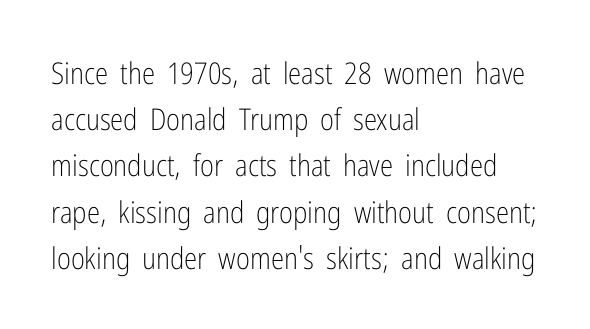
Is this a fixed-width face? No — the glyphs have proportional, varying widths. Observe the absence of serifs on each vertical stroke in this sample. The text block is weighted toward the left margin, trailing off unevenly rightward. No extra ink here — the face is not bold. Students, note that the glyphs here touch the page at normal intervals. The typography opts for an upright posture over an oblique one.
